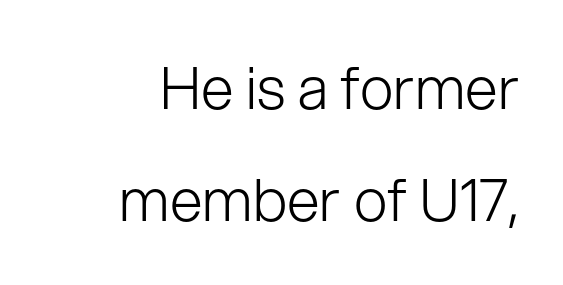
{"serif": "no", "italic": "no", "bold": "no", "weight": "light", "width": "normal", "stroke_contrast": "low", "x_height": "medium", "monospaced": "no", "underline": "no", "align": "right", "line_spacing_ratio": 1.89, "letter_spacing": "normal", "letter_spacing_em": 0.0, "glyph_px": 59}
